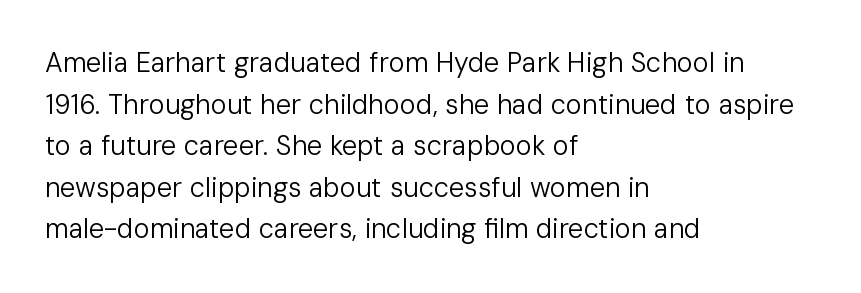
Q: Is the text bold? A: No.
Q: Is the text italic (slanted)? A: No, it is upright.
Q: Is the text underlined? A: No.
Q: How is the paragraph aligned? A: Left-aligned.
Q: Is the spacing between letters normal or unusually wide? A: Normal.
Q: Is the spacing between lines tight, normal or loose? A: Normal.
